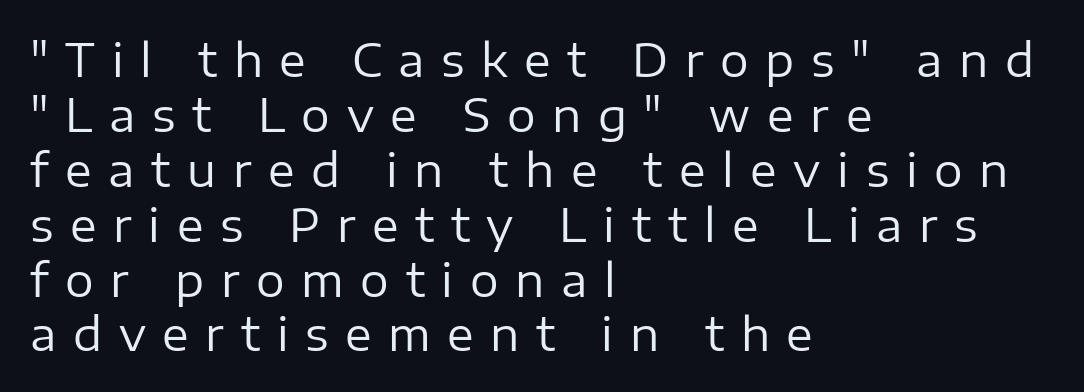
Q: Is the text bold? A: No.
Q: Is the text italic (slanted)? A: No, it is upright.
Q: Is the typeface a serif or a sans-serif typeface? A: Sans-serif.
Q: Is the text underlined? A: No.
Q: How is the paragraph aligned? A: Left-aligned.
Q: Is the spacing between letters normal or unusually wide? A: Unusually wide.
Q: Width (condensed, normal, or wide)? A: Normal.
Q: Stroke contrast? A: Low.
Q: x-height? A: Medium.
Q: Monospaced? A: No.
